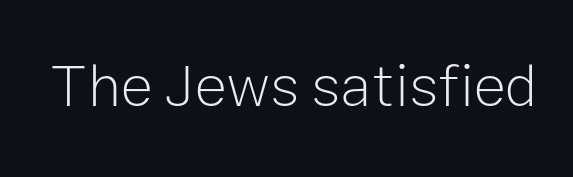
{"serif": "no", "italic": "no", "bold": "no", "weight": "light", "width": "normal", "stroke_contrast": "low", "x_height": "medium", "monospaced": "no", "underline": "no", "letter_spacing": "normal", "letter_spacing_em": 0.0, "glyph_px": 60}
